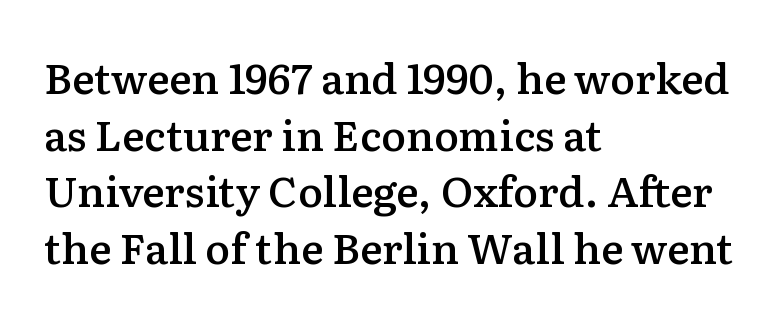
Q: Is the text bold? A: Semi-bold.
Q: Is the text italic (slanted)? A: No, it is upright.
Q: Is the typeface a serif or a sans-serif typeface? A: Serif.
Q: Is the text underlined? A: No.
Q: How is the paragraph aligned? A: Left-aligned.
Q: Is the spacing between letters normal or unusually wide? A: Normal.
Q: Is the spacing between lines tight, normal or loose? A: Normal.
Q: Width (condensed, normal, or wide)? A: Normal.
Q: Stroke contrast? A: Low.
Q: x-height? A: Medium.
Q: Monospaced? A: No.
